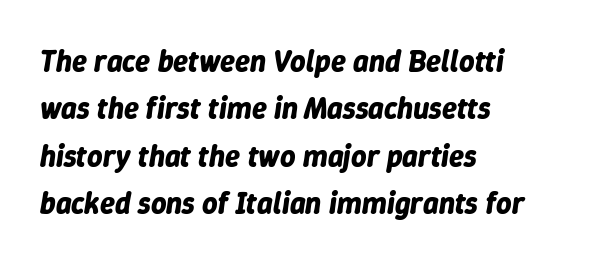
The image shows 30 px bold type, italic (leaning right); set left-aligned, normal line spacing (1.58x), normal letter spacing, not underlined; low stroke contrast and a medium x-height.
